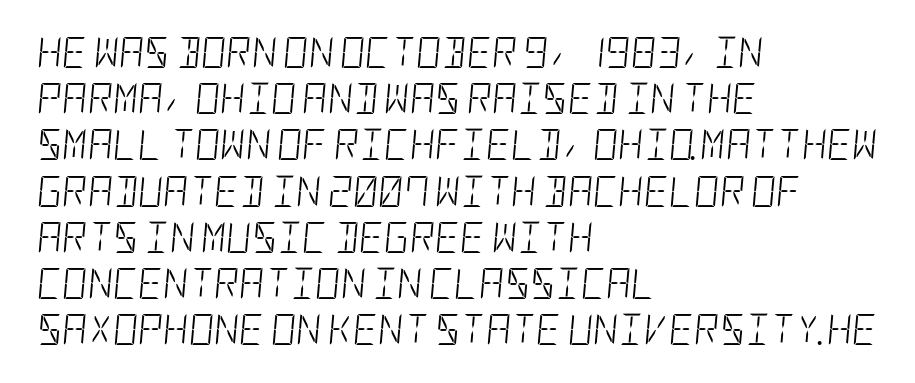
The face used here is rendered with its standard letterfit. This sample uses an oblique cut, with every glyph tilted off the vertical. The lines are quadded left. Clear beneath every line of the passage.
